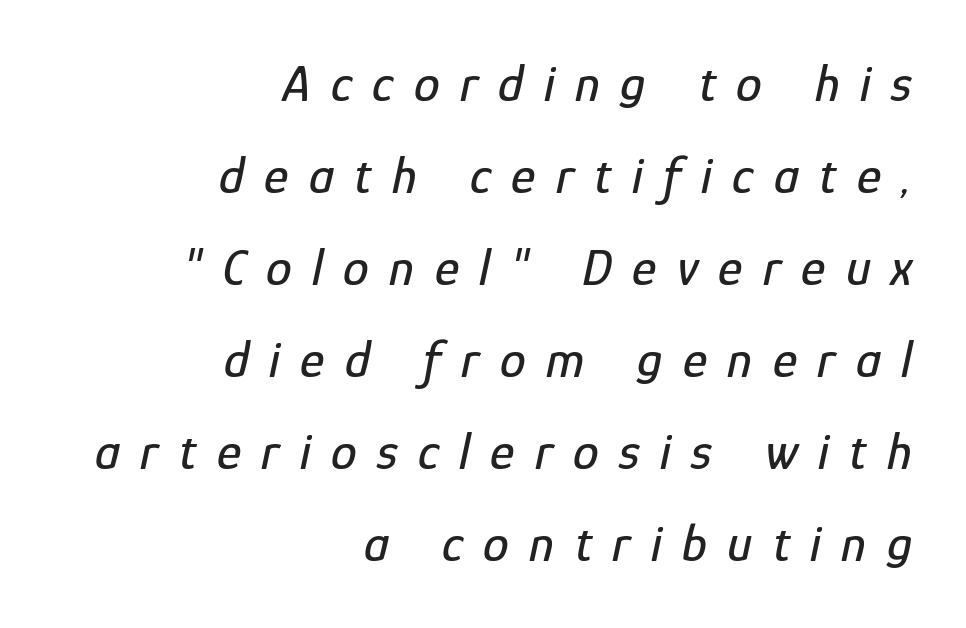
Q: Is the text italic (slanted)? A: Yes, it leans right by about 12 degrees.
Q: Is the text underlined? A: No.
Q: How is the paragraph aligned? A: Right-aligned.
Q: Is the spacing between letters normal or unusually wide? A: Unusually wide.
Q: Width (condensed, normal, or wide)? A: Condensed.
Q: Stroke contrast? A: Low.
Q: x-height? A: Medium.
Q: Monospaced? A: No.
